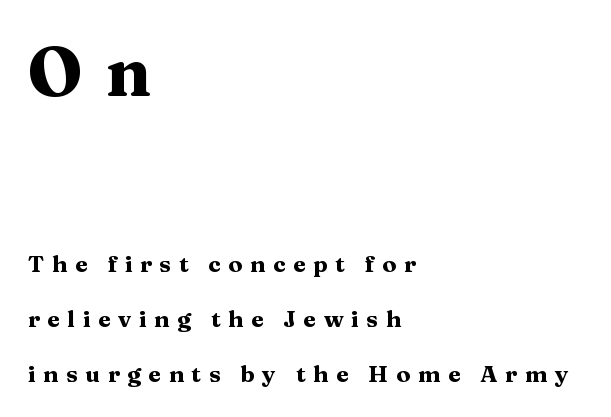
{"serif": "yes", "italic": "no", "bold": "yes", "weight": "heavy", "width": "wide", "stroke_contrast": "medium", "x_height": "medium", "monospaced": "no", "underline": "no", "align": "left", "line_spacing": "loose", "line_spacing_ratio": 2.4, "letter_spacing": "wide", "letter_spacing_em": 0.33, "larger_block": "first", "size_ratio": 3.0, "glyph_px": 69}
